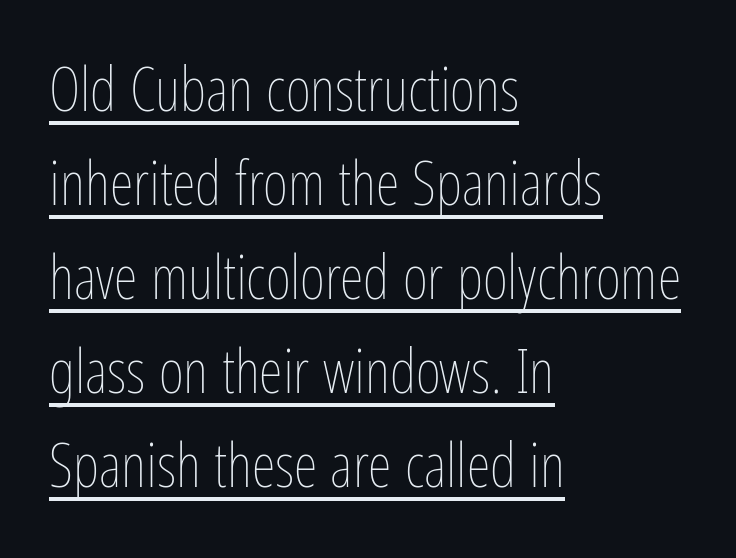
{"italic": "no", "bold": "no", "weight": "thin", "width": "condensed", "stroke_contrast": "low", "x_height": "medium", "monospaced": "no", "underline": "yes", "align": "left", "line_spacing": "normal", "line_spacing_ratio": 1.54, "letter_spacing": "normal", "letter_spacing_em": 0.0, "glyph_px": 61}
